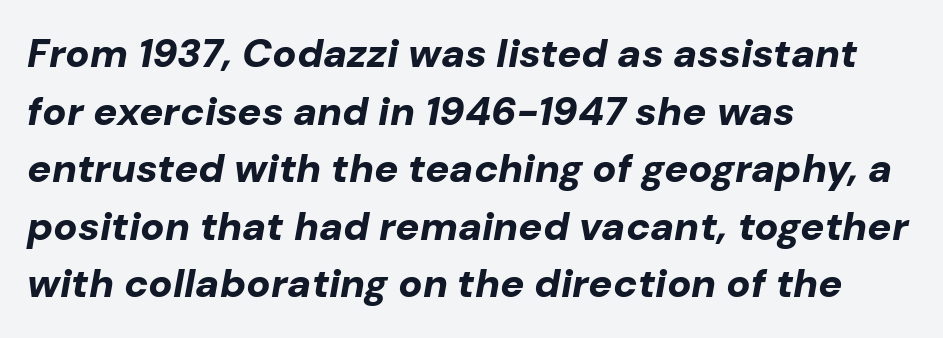
Q: Is the text bold? A: Yes.
Q: Is the text italic (slanted)? A: Yes, it leans right by about 10 degrees.
Q: Is the text underlined? A: No.
Q: How is the paragraph aligned? A: Left-aligned.
Q: Is the spacing between letters normal or unusually wide? A: Normal.
Q: Is the spacing between lines tight, normal or loose? A: Normal.
Q: Width (condensed, normal, or wide)? A: Normal.
Q: Stroke contrast? A: Low.
Q: x-height? A: Medium.
Q: Monospaced? A: No.
